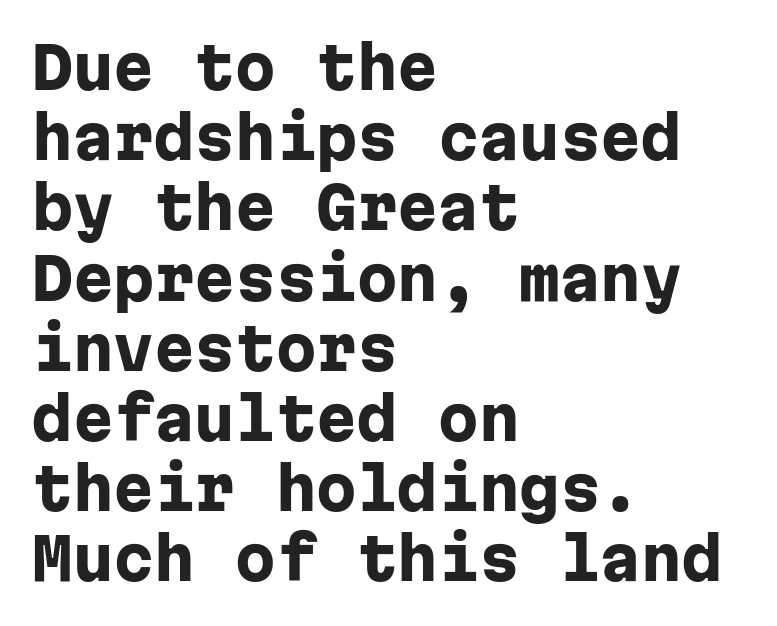
Q: Is the text bold? A: Yes.
Q: Is the text italic (slanted)? A: No, it is upright.
Q: Is the typeface a serif or a sans-serif typeface? A: Sans-serif.
Q: Is the text underlined? A: No.
Q: How is the paragraph aligned? A: Left-aligned.
Q: Is the spacing between letters normal or unusually wide? A: Normal.
Q: Width (condensed, normal, or wide)? A: Normal.
Q: Stroke contrast? A: Low.
Q: x-height? A: Medium.
Q: Monospaced? A: Yes.
